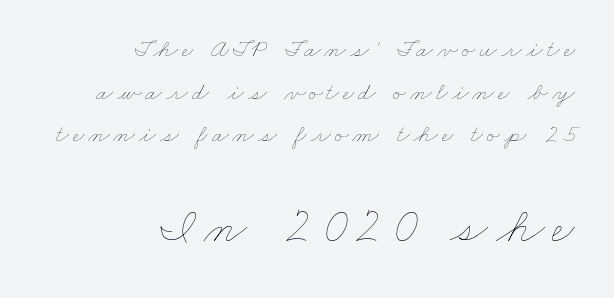
Q: Is the text bold? A: No.
Q: Is the text underlined? A: No.
Q: How is the paragraph aligned? A: Right-aligned.
Q: Which block of text is set in a larger size, the first (top) or the second (bottom)? A: The second (bottom) one.
Q: Width (condensed, normal, or wide)? A: Wide.
Q: Stroke contrast? A: Low.
Q: x-height? A: Small.
Q: Monospaced? A: No.
